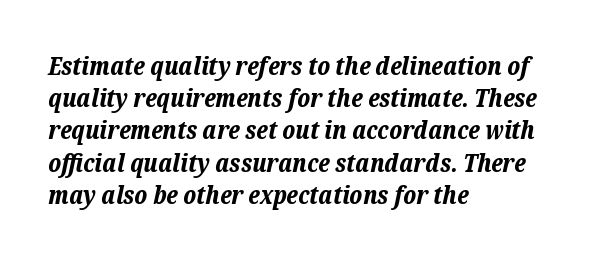
Q: Is the text bold? A: Yes.
Q: Is the text italic (slanted)? A: Yes, it leans right by about 12 degrees.
Q: Is the text underlined? A: No.
Q: How is the paragraph aligned? A: Left-aligned.
Q: Is the spacing between letters normal or unusually wide? A: Normal.
Q: Is the spacing between lines tight, normal or loose? A: Normal.
